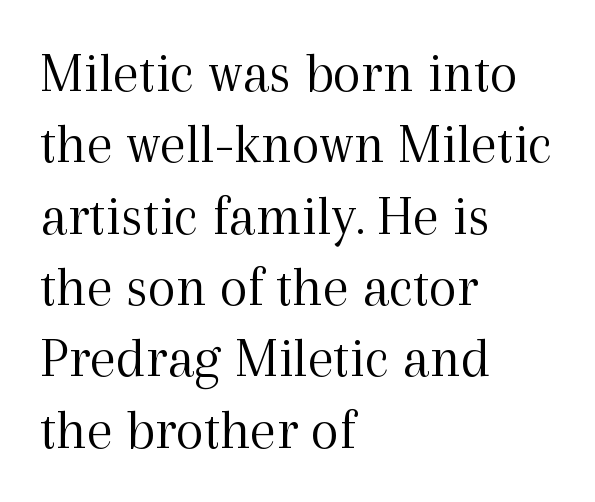
{"serif": "yes", "italic": "no", "bold": "no", "weight": "light", "width": "normal", "x_height": "medium", "monospaced": "no", "underline": "no", "align": "left", "line_spacing_ratio": 1.23, "letter_spacing": "normal", "letter_spacing_em": 0.0, "glyph_px": 58}
